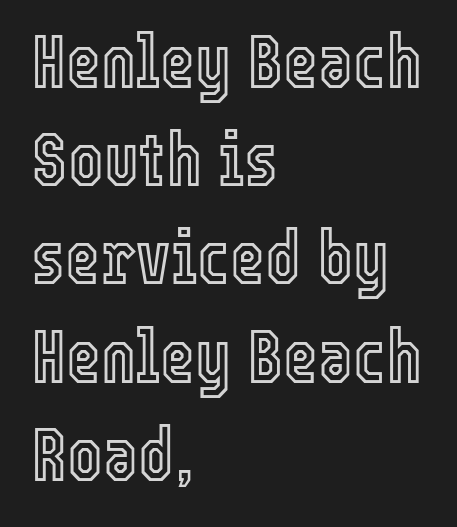
{"italic": "no", "width": "condensed", "x_height": "medium", "monospaced": "no", "underline": "no", "align": "left", "line_spacing": "normal", "line_spacing_ratio": 1.31, "letter_spacing": "normal", "letter_spacing_em": 0.0, "glyph_px": 75}
